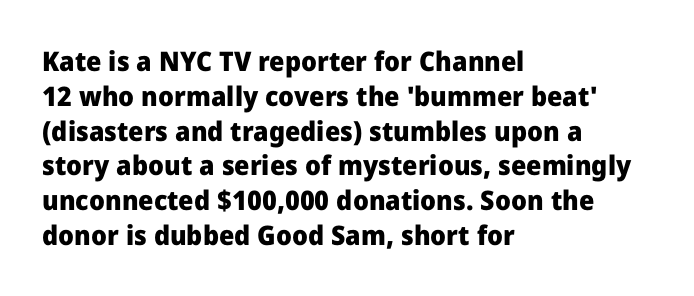
{"italic": "no", "bold": "yes", "underline": "no", "align": "left", "line_spacing": "normal", "line_spacing_ratio": 1.29, "letter_spacing": "normal", "letter_spacing_em": 0.0, "glyph_px": 27}
